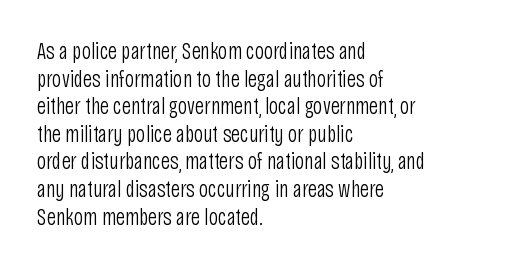
{"italic": "no", "bold": "no", "underline": "no", "align": "left", "line_spacing_ratio": 1.2, "letter_spacing": "normal", "letter_spacing_em": 0.0, "glyph_px": 23}
